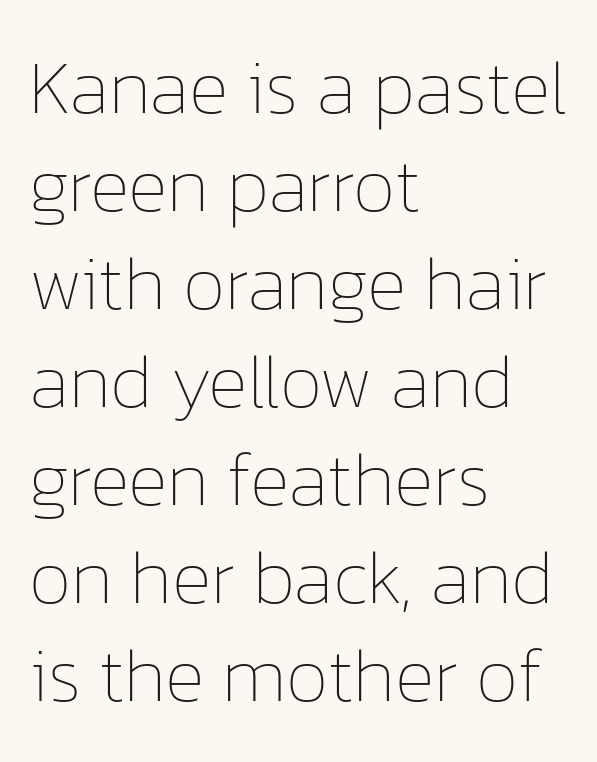
{"italic": "no", "bold": "no", "weight": "thin", "width": "normal", "stroke_contrast": "low", "x_height": "medium", "monospaced": "no", "underline": "no", "align": "left", "line_spacing": "normal", "line_spacing_ratio": 1.29, "letter_spacing": "normal", "letter_spacing_em": 0.0, "glyph_px": 76}
